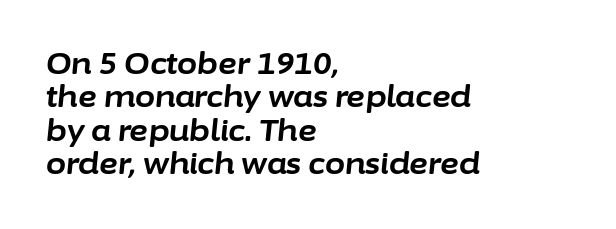
Does the lettering tilt? It does — this is italic. No extra tracking has been applied to these lines. The glyphs are unaccompanied by any horizontal stroke below them. The designer dialed line spacing down below the default. Varying glyph widths throughout — classic text-font behaviour.
